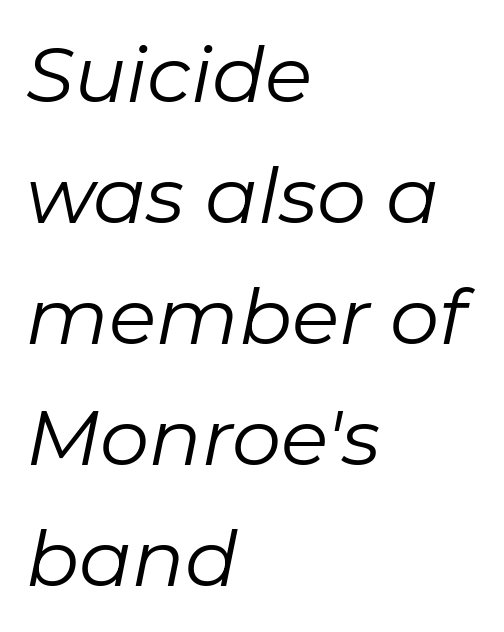
Q: Is the text bold? A: No.
Q: Is the text italic (slanted)? A: Yes, it leans right by about 11 degrees.
Q: Is the text underlined? A: No.
Q: How is the paragraph aligned? A: Left-aligned.
Q: Is the spacing between letters normal or unusually wide? A: Normal.
Q: Is the spacing between lines tight, normal or loose? A: Normal.
Q: Width (condensed, normal, or wide)? A: Normal.
Q: Stroke contrast? A: Low.
Q: x-height? A: Medium.
Q: Monospaced? A: No.
